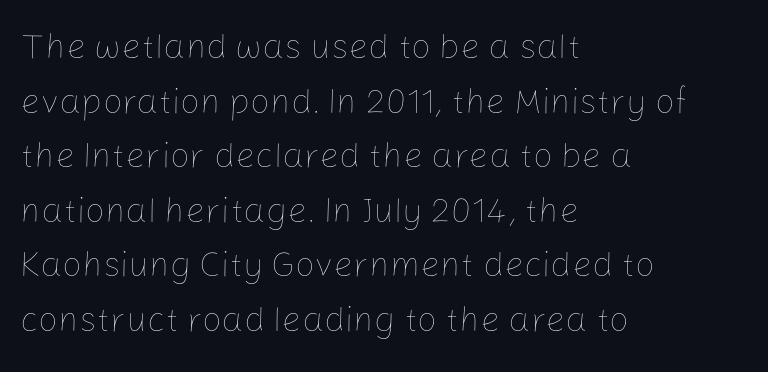
The space between consecutive lines is moderate. Nothing unusual about the tracking: characters are spaced as the font intends. A clean baseline with only descenders dipping below it. Quick note: not italic, upright. Think of a printed novel: that variable character pitch is what you see here.
